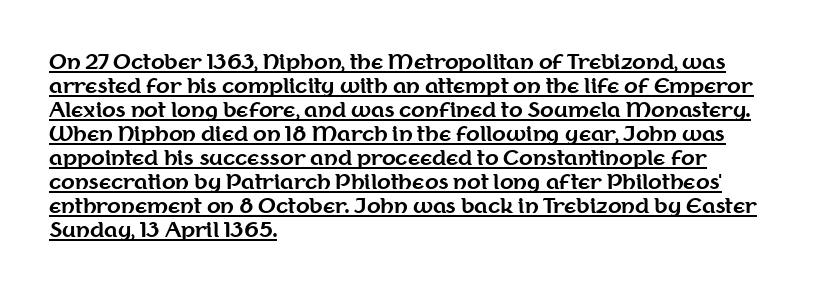
The image shows 20 px bold type, upright; set left-aligned, line spacing 1.2x, normal letter spacing, underlined.
